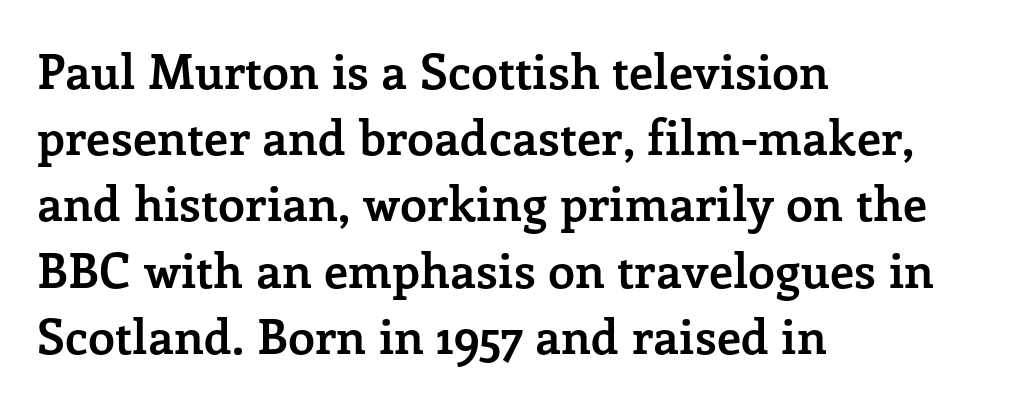
The typography opts for an upright posture over an oblique one. Classification — serif. No word sits above an underline. The rag falls on the right side of this text block. Regular leading. A typesetter would call this proportional, since set widths differ per character.
